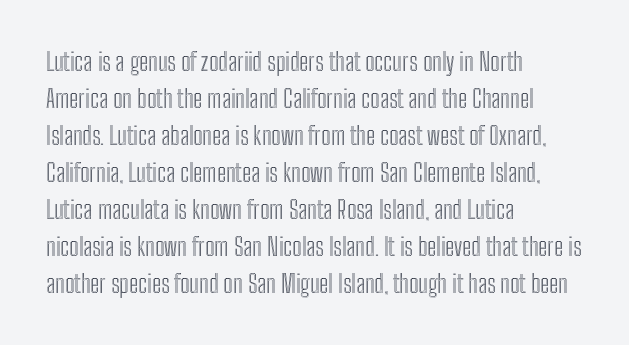
The space beneath each line is pristine and unruled. Compared with typical paragraphs, the rows here are spaced about the same. Notice how the passage keeps a crisp vertical edge on the left only. Short note: letters normally spaced.
